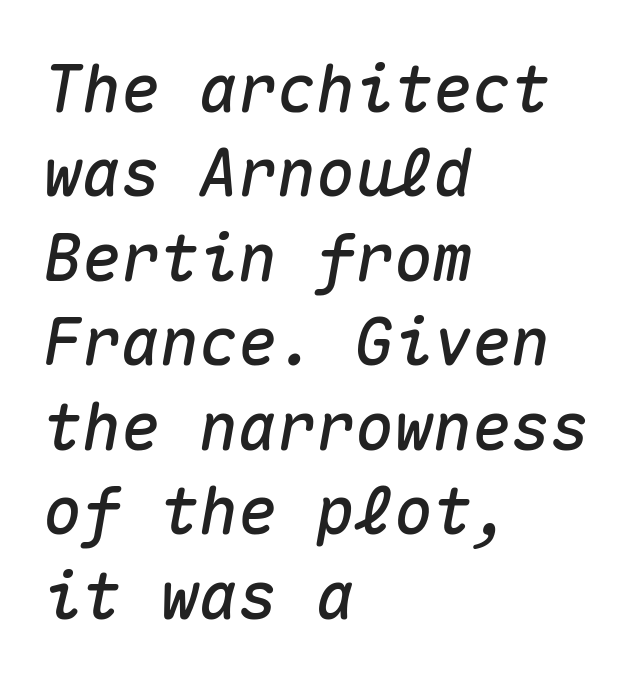
{"italic": "yes", "lean": "right", "slant_degrees": 10, "width": "normal", "stroke_contrast": "medium", "x_height": "medium", "monospaced": "yes", "underline": "no", "align": "left", "line_spacing": "normal", "line_spacing_ratio": 1.3, "letter_spacing": "normal", "letter_spacing_em": 0.0, "glyph_px": 65}
